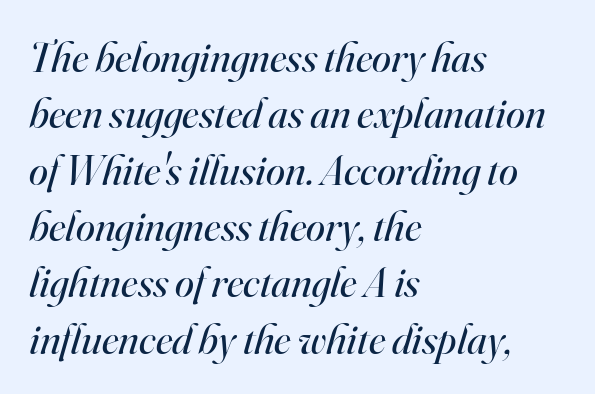
Does the lettering tilt? It does — this is italic. This rendering uses left alignment, leaving the right contour irregular. Caption: face not bold, strokes unweighted. Varying glyph widths throughout — classic text-font behaviour. The leading is moderate, giving the passage an even texture.
